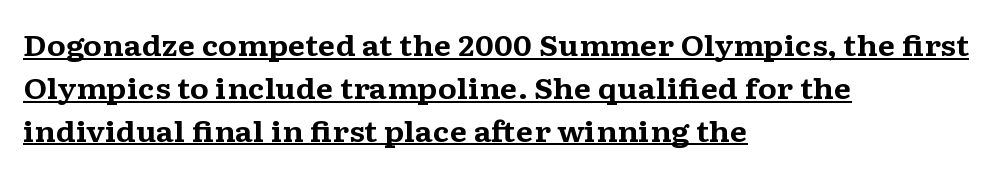
The image shows 28 px bold, wide serif type, upright; set left-aligned, normal line spacing (1.53x), normal letter spacing, underlined; medium stroke contrast and a medium x-height.
